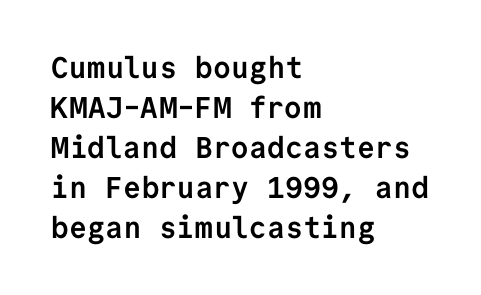
{"serif": "no", "italic": "no", "bold": "yes", "weight": "semibold", "width": "normal", "stroke_contrast": "low", "x_height": "medium", "monospaced": "yes", "underline": "no", "align": "left", "line_spacing": "normal", "line_spacing_ratio": 1.33, "letter_spacing": "normal", "letter_spacing_em": 0.0, "glyph_px": 30}
